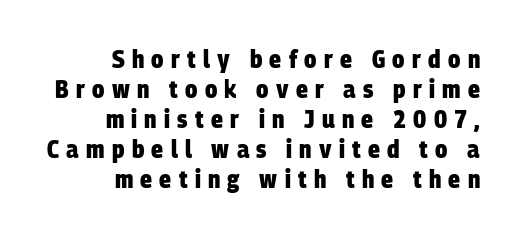
The image shows 25 px bold type; set right-aligned, line spacing 1.2x, unusually wide letter spacing (+0.29 em), not underlined.
